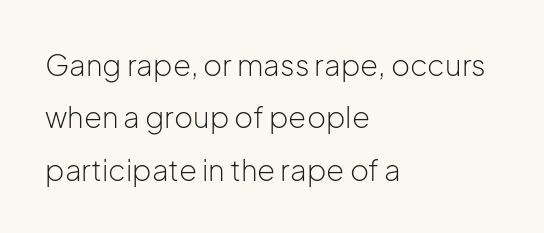
The image shows 29 px light sans-serif type, upright; set left-aligned, line spacing 1.81x, normal letter spacing, not underlined; low stroke contrast and a medium x-height.
